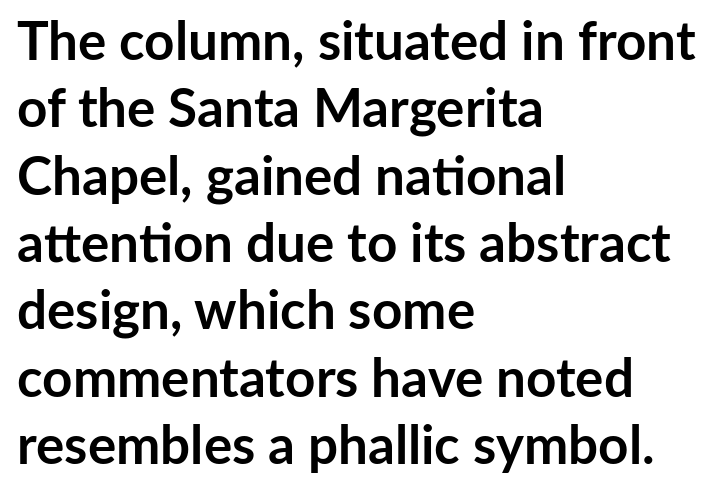
This sample has the flowing, uneven cadence of proportional lettering. Default kerning and tracking; the words read as compact shapes. A roman cut, with each character standing at attention. The foot of each line stays bare and open.
